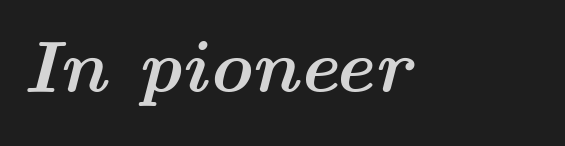
Q: Is the text bold? A: Yes.
Q: Is the text italic (slanted)? A: Yes, it leans right by about 14 degrees.
Q: Is the text underlined? A: No.
Q: How is the paragraph aligned? A: Left-aligned.
Q: Is the spacing between letters normal or unusually wide? A: Normal.
Q: Width (condensed, normal, or wide)? A: Wide.
Q: Stroke contrast? A: Medium.
Q: x-height? A: Medium.
Q: Monospaced? A: No.
